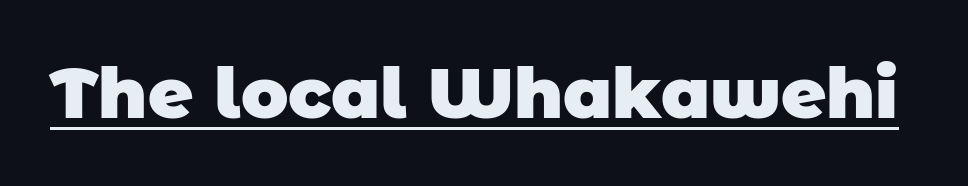
Q: Is the text bold? A: Yes.
Q: Is the typeface a serif or a sans-serif typeface? A: Sans-serif.
Q: Is the text underlined? A: Yes.
Q: Is the spacing between letters normal or unusually wide? A: Normal.
Q: Width (condensed, normal, or wide)? A: Normal.
Q: Stroke contrast? A: Low.
Q: x-height? A: Large.
Q: Monospaced? A: No.
